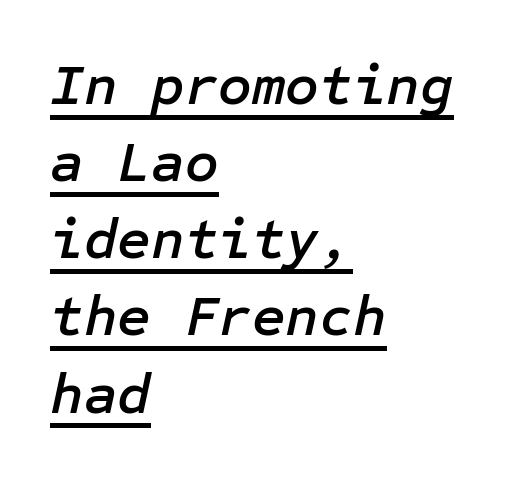
{"italic": "yes", "lean": "right", "slant_degrees": 12, "width": "normal", "stroke_contrast": "low", "x_height": "medium", "underline": "yes", "align": "left", "line_spacing": "normal", "line_spacing_ratio": 1.33, "letter_spacing": "normal", "letter_spacing_em": 0.0, "glyph_px": 58}
